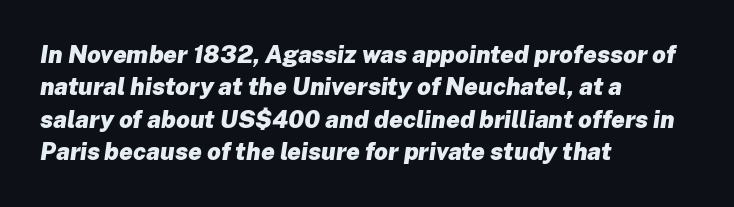
These lines were composed using italics. Descenders hang freely into open space. How heavy is the stroke? Heavy — this is a bold. How are the letters spaced? Ordinarily, with no added tracking. Which margin do the lines hug? The left one — the right edge is uneven. Evenly set lines give the paragraph a standard silhouette.
